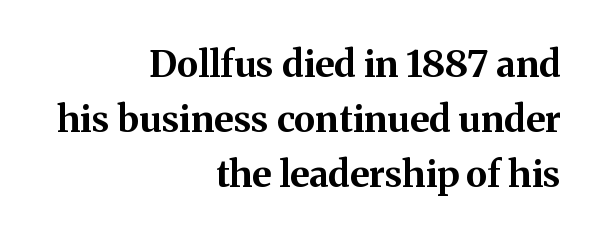
The image shows 37 px bold serif type, upright; set right-aligned, normal line spacing (1.49x), normal letter spacing, not underlined; medium stroke contrast and a medium x-height.
